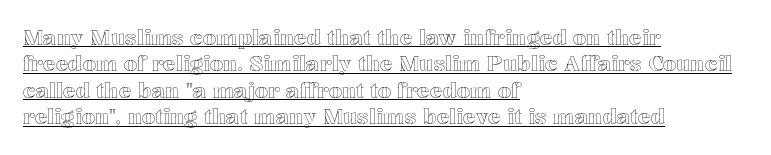
The image shows 21 px text type, upright; set left-aligned, normal line spacing (1.26x), normal letter spacing, underlined.
